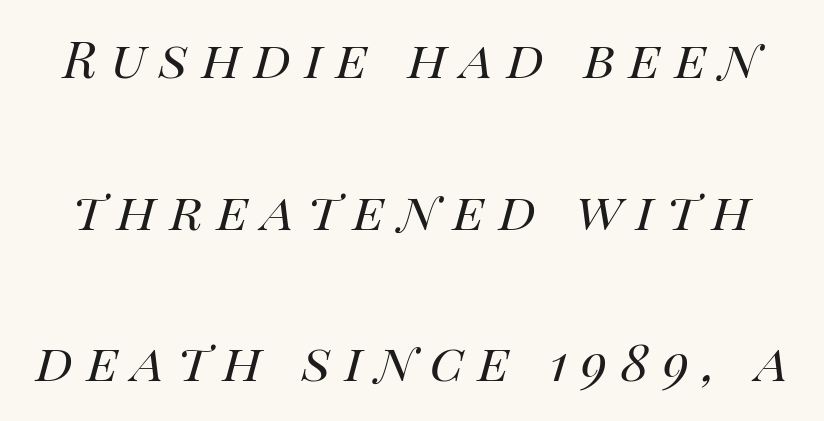
The image shows 64 px regular-weight type, italic (leaning right); set loose line spacing (2.37x), unusually wide letter spacing (+0.21 em), not underlined; high stroke contrast and a large x-height.
